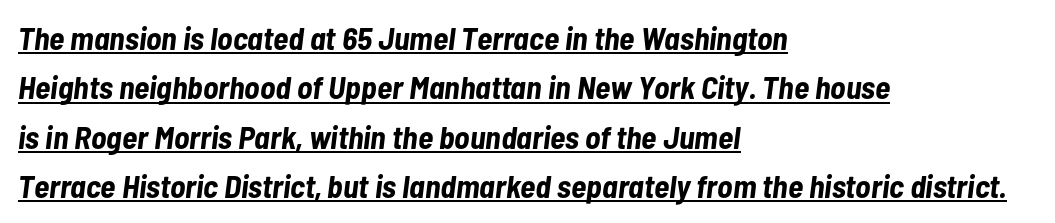
The image shows 32 px bold, condensed type, italic (leaning right); set left-aligned, normal line spacing (1.54x), normal letter spacing, underlined; low stroke contrast and a medium x-height.
